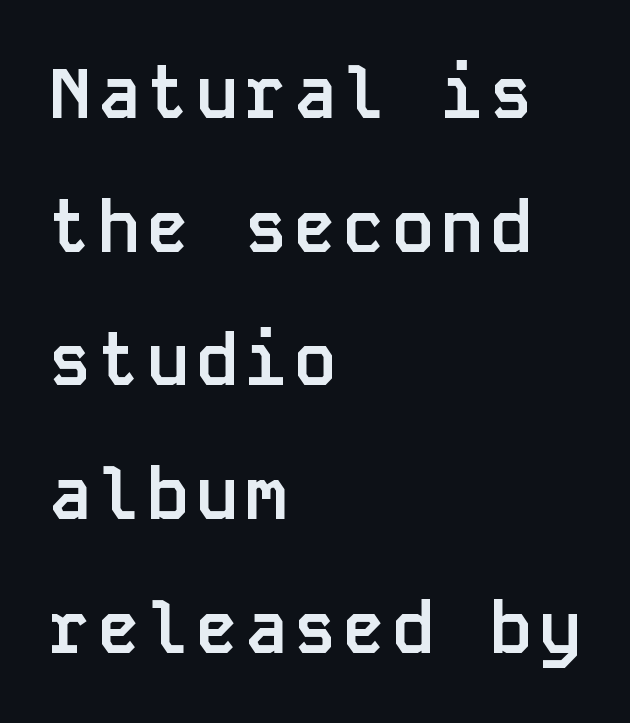
{"serif": "no", "italic": "no", "bold": "yes", "weight": "semibold", "width": "normal", "stroke_contrast": "low", "x_height": "large", "monospaced": "yes", "underline": "no", "align": "left", "line_spacing": "loose", "line_spacing_ratio": 1.91, "glyph_px": 70}
